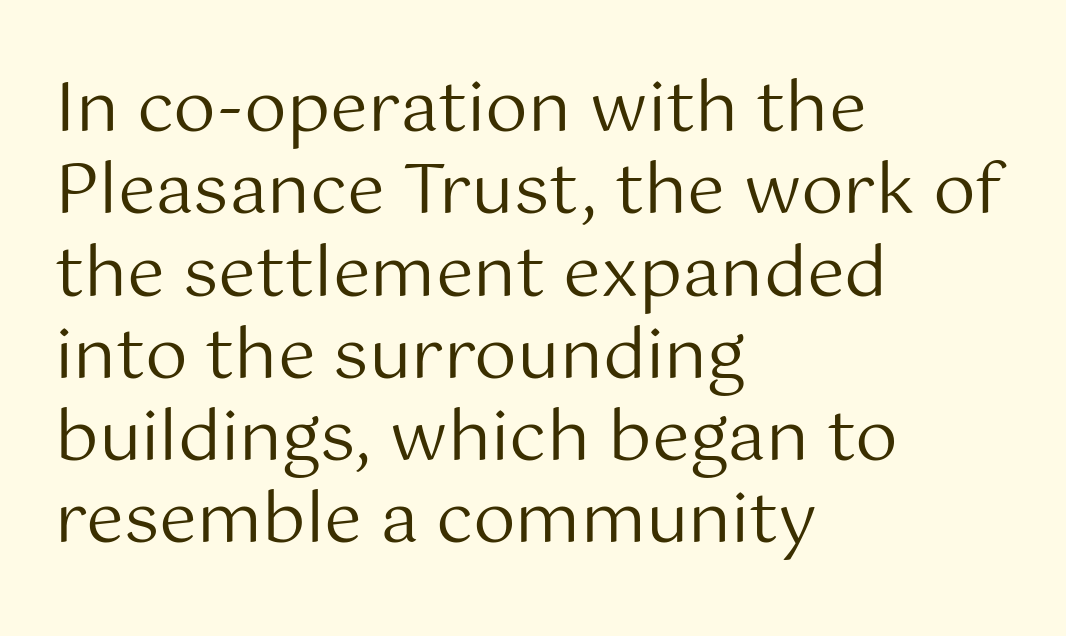
The gap between lines stays unmarked. Notice how the passage keeps a crisp vertical edge on the left only. Letters have the restrained weight of plain body copy at most. Note the varied advance widths — an 'i' is clearly narrower than an 'm'.
